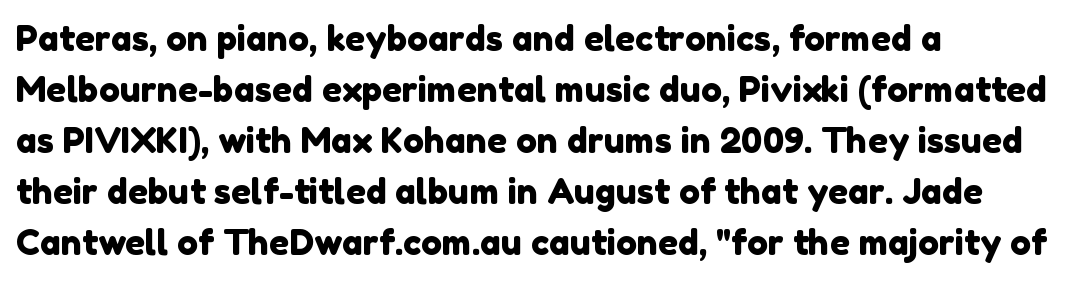
Q: Is the typeface a serif or a sans-serif typeface? A: Sans-serif.
Q: Is the text underlined? A: No.
Q: How is the paragraph aligned? A: Left-aligned.
Q: Is the spacing between letters normal or unusually wide? A: Normal.
Q: Is the spacing between lines tight, normal or loose? A: Normal.
Q: Width (condensed, normal, or wide)? A: Normal.
Q: Stroke contrast? A: Low.
Q: x-height? A: Medium.
Q: Monospaced? A: No.
